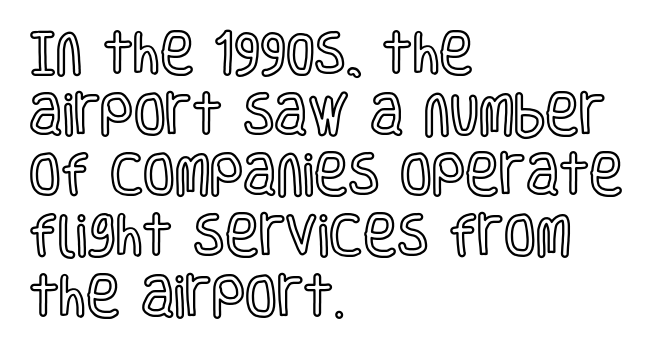
{"italic": "no", "width": "condensed", "x_height": "large", "monospaced": "no", "underline": "no", "align": "left", "line_spacing": "normal", "line_spacing_ratio": 1.32, "letter_spacing": "normal", "letter_spacing_em": 0.0, "glyph_px": 46}
